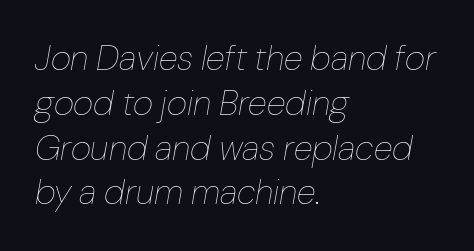
{"italic": "yes", "lean": "right", "slant_degrees": 10, "bold": "no", "weight": "thin", "width": "normal", "stroke_contrast": "low", "x_height": "medium", "monospaced": "no", "underline": "no", "align": "left", "line_spacing": "normal", "line_spacing_ratio": 1.28, "letter_spacing": "normal", "letter_spacing_em": 0.0, "glyph_px": 35}
